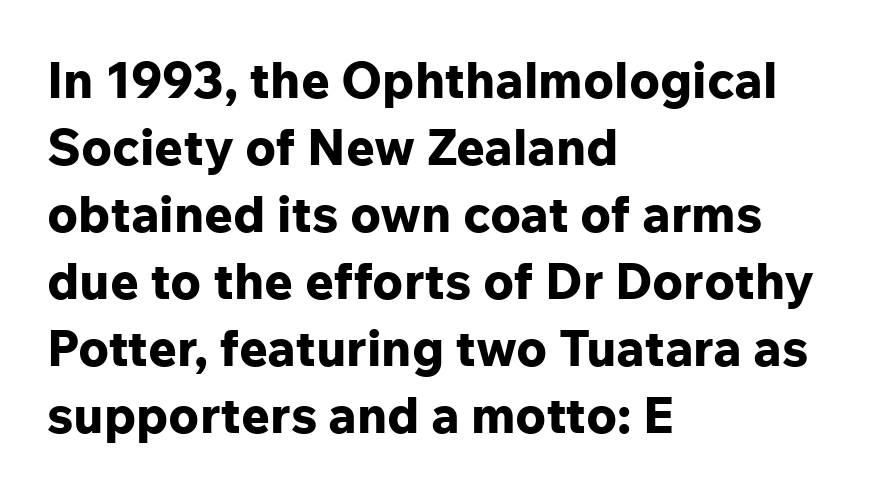
{"serif": "no", "italic": "no", "bold": "yes", "weight": "bold", "width": "normal", "stroke_contrast": "low", "x_height": "medium", "monospaced": "no", "underline": "no", "align": "left", "line_spacing": "normal", "line_spacing_ratio": 1.34, "letter_spacing": "normal", "letter_spacing_em": 0.0, "glyph_px": 50}
